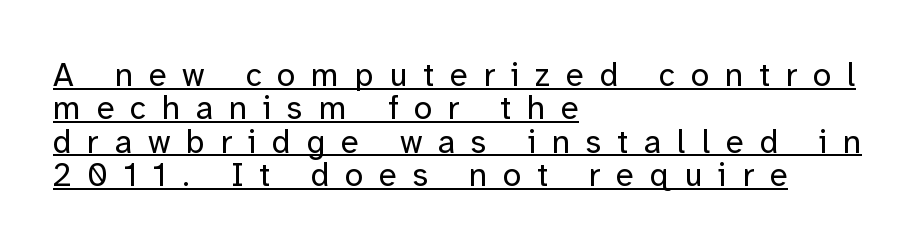
Words appear elongated and porous because spacing is wide. In CSS terms this would be text-align: left. In designer terms, the underline attribute is active on this setting. In terms of posture, this sample is upright.
